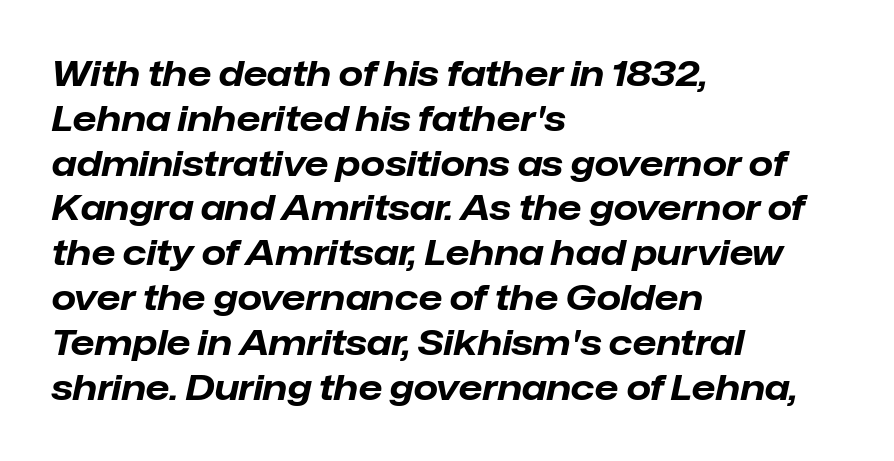
Q: Is the text bold? A: Yes.
Q: Is the text italic (slanted)? A: Yes, it leans right by about 12 degrees.
Q: Is the text underlined? A: No.
Q: How is the paragraph aligned? A: Left-aligned.
Q: Is the spacing between letters normal or unusually wide? A: Normal.
Q: Is the spacing between lines tight, normal or loose? A: Normal.
Q: Width (condensed, normal, or wide)? A: Normal.
Q: Stroke contrast? A: Low.
Q: x-height? A: Medium.
Q: Monospaced? A: No.
